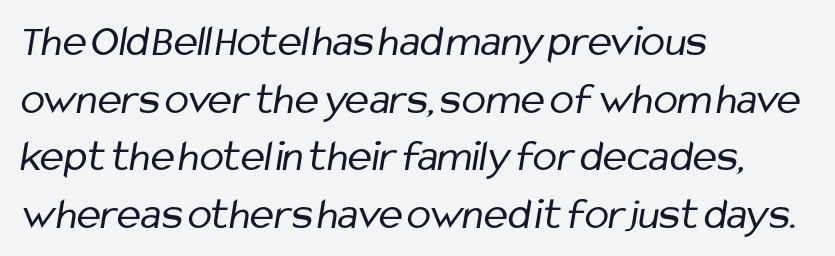
The image shows 45 px regular-weight, condensed sans-serif type; set left-aligned, normal line spacing (1.28x), normal letter spacing, not underlined; low stroke contrast and a medium x-height.
